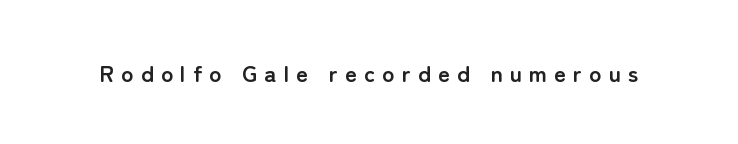
Q: Is the text bold? A: Yes.
Q: Is the text italic (slanted)? A: No, it is upright.
Q: Is the text underlined? A: No.
Q: Is the spacing between letters normal or unusually wide? A: Unusually wide.
